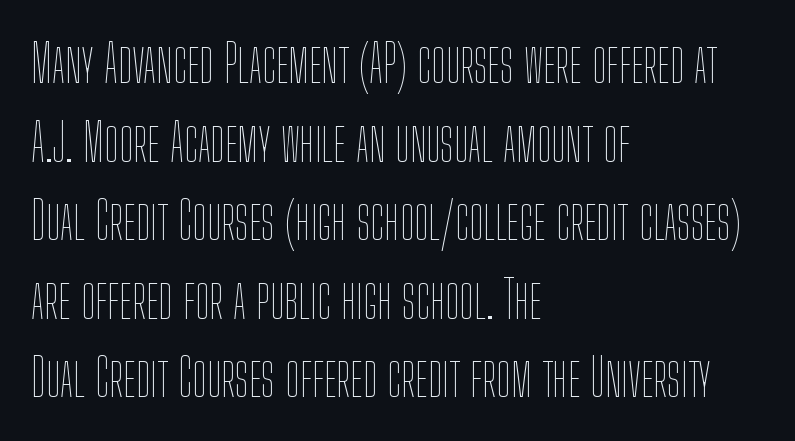
No extra ink here — the face is not bold. The passage shown is typed in a proportional face where columns would drift. Notice how descenders clear the ascenders below comfortably — that's standard leading. Students, note that the glyphs here touch the page at normal intervals. Horizontally, the lines are justified to the leading edge only.
